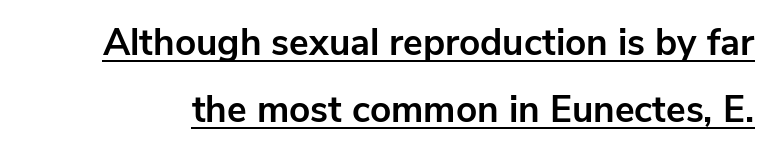
The image shows 37 px bold sans-serif type, upright; set line spacing 1.81x, normal letter spacing, underlined; low stroke contrast and a medium x-height.
